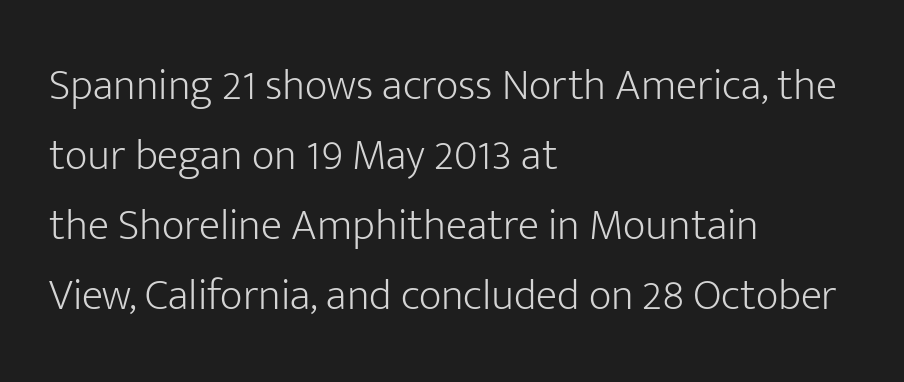
{"serif": "no", "italic": "no", "bold": "no", "weight": "light", "width": "normal", "stroke_contrast": "low", "x_height": "medium", "monospaced": "no", "underline": "no", "align": "left", "line_spacing": "normal", "line_spacing_ratio": 1.59, "letter_spacing": "normal", "letter_spacing_em": 0.0, "glyph_px": 44}
